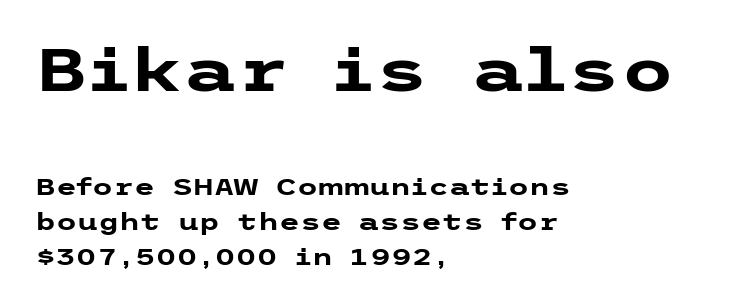
{"serif": "no", "italic": "no", "bold": "yes", "weight": "heavy", "width": "wide", "stroke_contrast": "low", "x_height": "medium", "underline": "no", "align": "left", "line_spacing": "normal", "line_spacing_ratio": 1.46, "letter_spacing": "normal", "letter_spacing_em": 0.0, "larger_block": "first", "size_ratio": 2.54, "glyph_px": 61}
